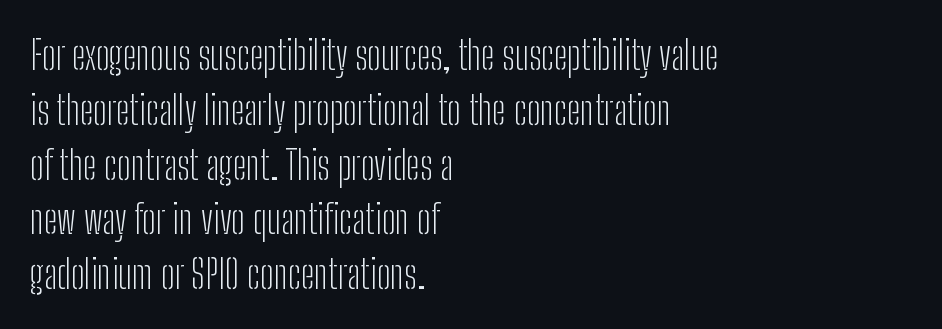
The image shows 40 px light, condensed sans-serif type, upright; set left-aligned, normal line spacing (1.37x), normal letter spacing, not underlined; low stroke contrast and a medium x-height.
